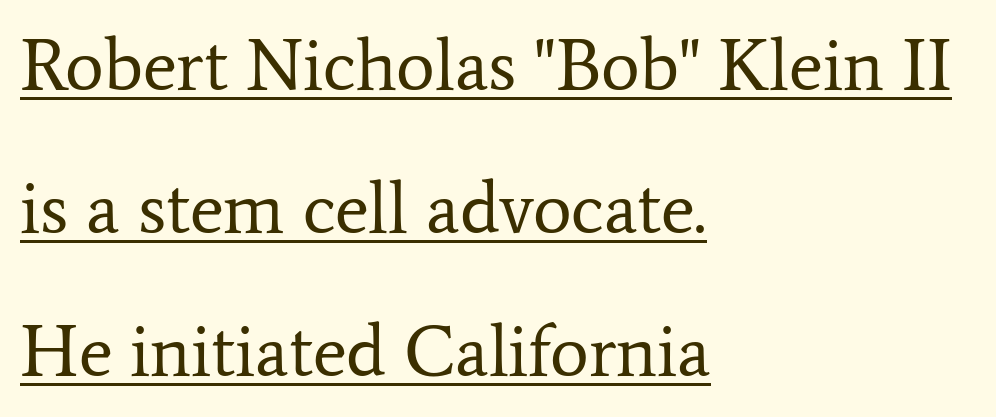
Q: Is the text bold? A: No.
Q: Is the text italic (slanted)? A: No, it is upright.
Q: Is the typeface a serif or a sans-serif typeface? A: Serif.
Q: Is the text underlined? A: Yes.
Q: How is the paragraph aligned? A: Left-aligned.
Q: Is the spacing between letters normal or unusually wide? A: Normal.
Q: Is the spacing between lines tight, normal or loose? A: Loose.
Q: Width (condensed, normal, or wide)? A: Normal.
Q: Stroke contrast? A: Low.
Q: x-height? A: Medium.
Q: Monospaced? A: No.
